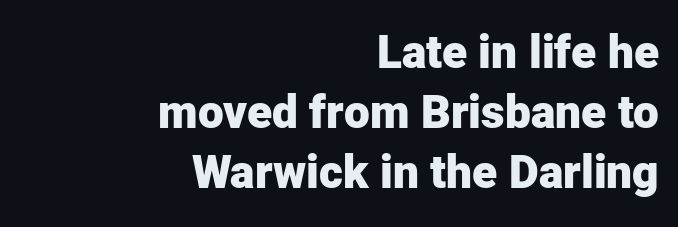
Q: Is the text bold? A: Yes.
Q: Is the text italic (slanted)? A: No, it is upright.
Q: Is the typeface a serif or a sans-serif typeface? A: Sans-serif.
Q: Is the text underlined? A: No.
Q: How is the paragraph aligned? A: Right-aligned.
Q: Is the spacing between letters normal or unusually wide? A: Normal.
Q: Is the spacing between lines tight, normal or loose? A: Normal.
Q: Width (condensed, normal, or wide)? A: Normal.
Q: Stroke contrast? A: Low.
Q: x-height? A: Medium.
Q: Monospaced? A: No.
